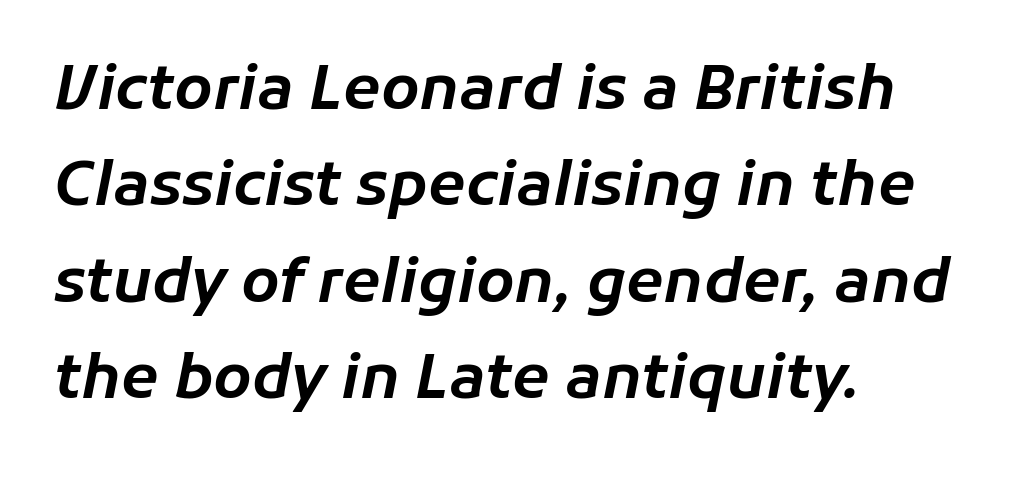
{"italic": "yes", "lean": "right", "slant_degrees": 11, "width": "normal", "stroke_contrast": "low", "x_height": "medium", "monospaced": "no", "underline": "no", "align": "left", "line_spacing": "normal", "line_spacing_ratio": 1.58, "letter_spacing": "normal", "letter_spacing_em": 0.0, "glyph_px": 61}
